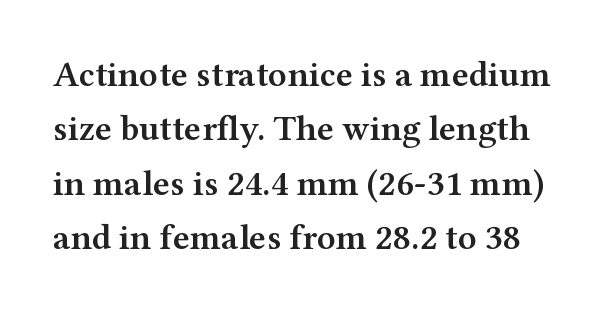
The image shows 36 px semibold, wide serif type, upright; set normal line spacing (1.51x), normal letter spacing, not underlined; medium stroke contrast and a medium x-height.
